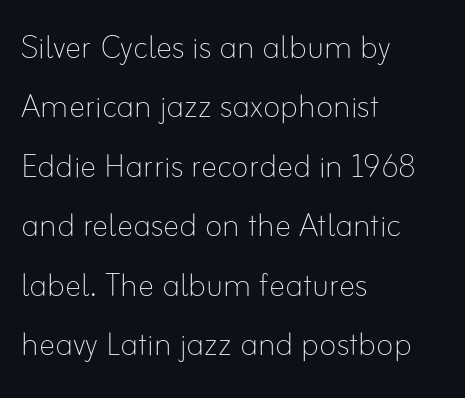
Q: Is the text bold? A: No.
Q: Is the text italic (slanted)? A: No, it is upright.
Q: Is the text underlined? A: No.
Q: How is the paragraph aligned? A: Left-aligned.
Q: Is the spacing between letters normal or unusually wide? A: Normal.
Q: Is the spacing between lines tight, normal or loose? A: Normal.
Q: Width (condensed, normal, or wide)? A: Normal.
Q: Stroke contrast? A: Low.
Q: x-height? A: Small.
Q: Monospaced? A: No.
